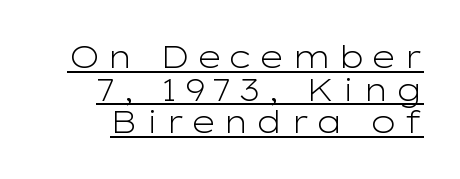
{"serif": "no", "italic": "no", "bold": "no", "weight": "light", "width": "wide", "stroke_contrast": "low", "x_height": "medium", "monospaced": "no", "underline": "yes", "align": "right", "line_spacing": "tight", "line_spacing_ratio": 1.05, "letter_spacing": "wide", "letter_spacing_em": 0.2, "glyph_px": 31}
